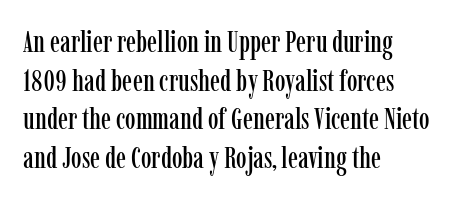
I'd call this a serif setting — the letters wear small feet. Reading down the block, your eye returns to a fixed left position each line. This rendering leaves character spacing at its baseline value. Vertically, the passage feels balanced, rows spaced as you'd expect. Plain, unruled lines of type.
